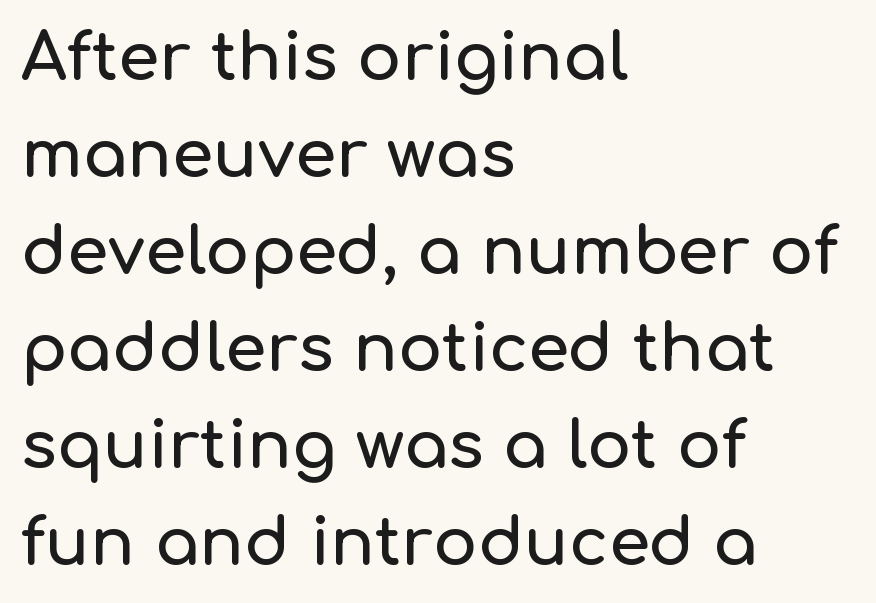
The image shows 66 px sans-serif type, upright; set left-aligned, normal line spacing (1.47x), normal letter spacing, not underlined; low stroke contrast and a medium x-height.
